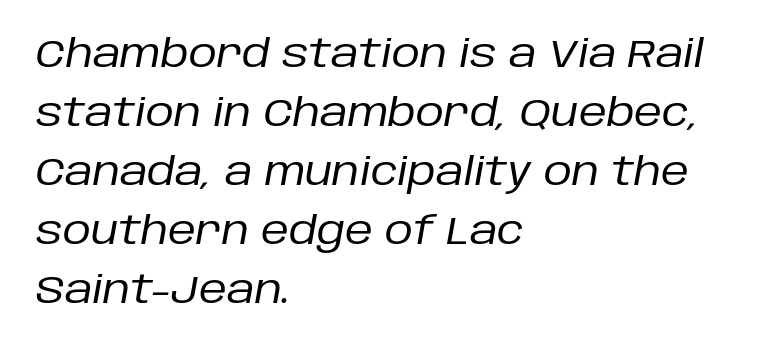
The image shows 39 px regular-weight type, italic (leaning right); set left-aligned, normal line spacing (1.51x), normal letter spacing, not underlined; low stroke contrast and a large x-height.
